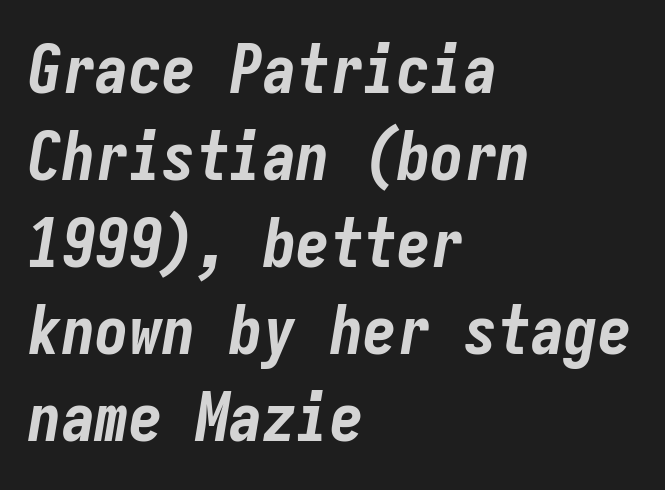
Q: Is the text bold? A: Yes.
Q: Is the text italic (slanted)? A: Yes, it leans right by about 9 degrees.
Q: Is the text underlined? A: No.
Q: How is the paragraph aligned? A: Left-aligned.
Q: Is the spacing between letters normal or unusually wide? A: Normal.
Q: Is the spacing between lines tight, normal or loose? A: Normal.
Q: Width (condensed, normal, or wide)? A: Condensed.
Q: Stroke contrast? A: Low.
Q: x-height? A: Medium.
Q: Monospaced? A: Yes.
